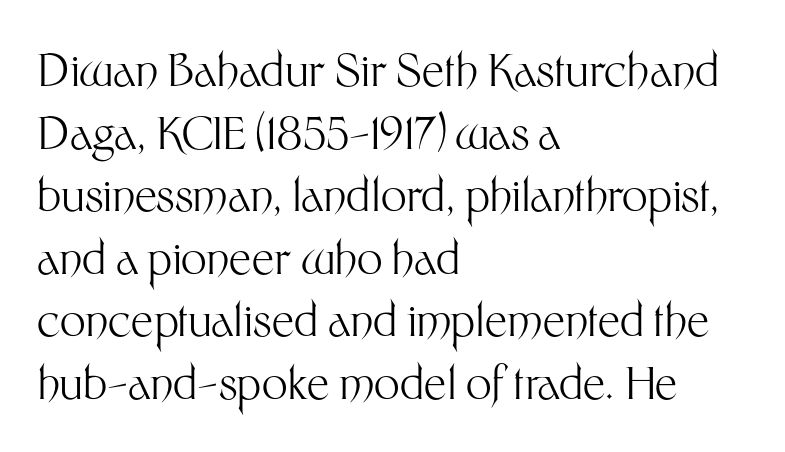
Q: Is the text bold? A: No.
Q: Is the text italic (slanted)? A: No, it is upright.
Q: Is the typeface a serif or a sans-serif typeface? A: Sans-serif.
Q: Is the text underlined? A: No.
Q: How is the paragraph aligned? A: Left-aligned.
Q: Is the spacing between letters normal or unusually wide? A: Normal.
Q: Is the spacing between lines tight, normal or loose? A: Normal.
Q: Width (condensed, normal, or wide)? A: Normal.
Q: Stroke contrast? A: Medium.
Q: x-height? A: Medium.
Q: Monospaced? A: No.
